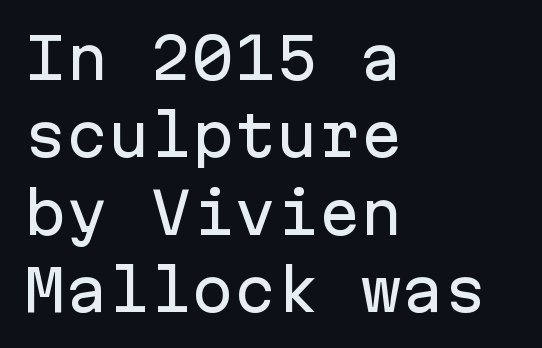
{"serif": "no", "italic": "no", "width": "normal", "stroke_contrast": "low", "x_height": "medium", "monospaced": "yes", "underline": "no", "align": "left", "line_spacing": "normal", "line_spacing_ratio": 1.38, "letter_spacing": "normal", "letter_spacing_em": 0.0, "glyph_px": 56}
